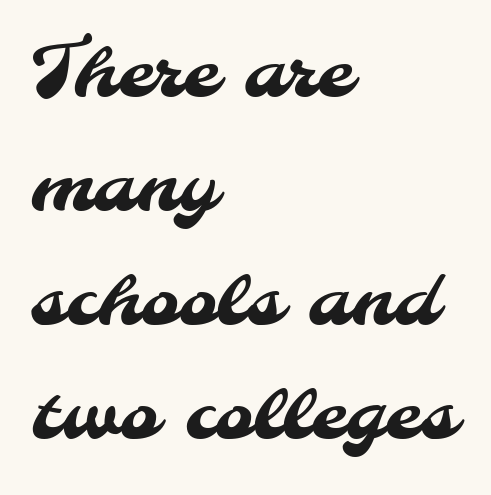
Q: Is the typeface a serif or a sans-serif typeface? A: Sans-serif.
Q: Is the text underlined? A: No.
Q: How is the paragraph aligned? A: Left-aligned.
Q: Is the spacing between letters normal or unusually wide? A: Normal.
Q: Is the spacing between lines tight, normal or loose? A: Normal.
Q: Width (condensed, normal, or wide)? A: Normal.
Q: Stroke contrast? A: Medium.
Q: x-height? A: Small.
Q: Monospaced? A: No.
